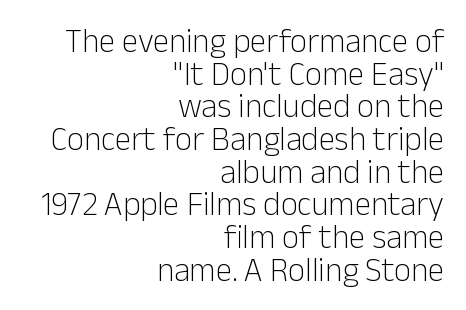
Tall strokes in this sample are plumb rather than angled. Here the glyphs are tracked normally, forming tight word shapes. Grotesque or geometric, the face here clearly has no serifs. The line-height multiplier appears low, near solid setting. The setting favours the right margin, as signatures and pull-quotes sometimes do. The font sits on the lighter half of the weight spectrum, regular included.
